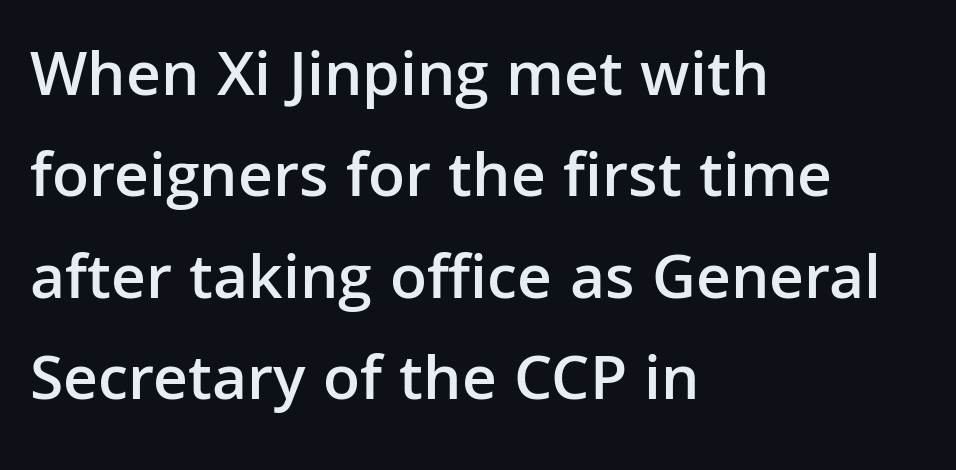
{"serif": "no", "italic": "no", "bold": "semi", "weight": "semibold", "width": "normal", "stroke_contrast": "low", "x_height": "medium", "monospaced": "no", "underline": "no", "align": "left", "line_spacing": "normal", "line_spacing_ratio": 1.56, "letter_spacing": "normal", "letter_spacing_em": 0.0, "glyph_px": 65}
